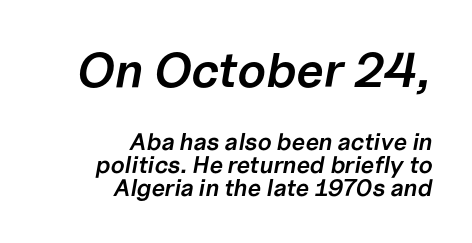
Q: Is the text bold? A: Semi-bold.
Q: Is the text italic (slanted)? A: Yes, it leans right by about 10 degrees.
Q: Is the text underlined? A: No.
Q: How is the paragraph aligned? A: Right-aligned.
Q: Is the spacing between letters normal or unusually wide? A: Normal.
Q: Is the spacing between lines tight, normal or loose? A: Tight.
Q: Which block of text is set in a larger size, the first (top) or the second (bottom)? A: The first (top) one.
Q: Width (condensed, normal, or wide)? A: Normal.
Q: Stroke contrast? A: Low.
Q: x-height? A: Medium.
Q: Monospaced? A: No.
